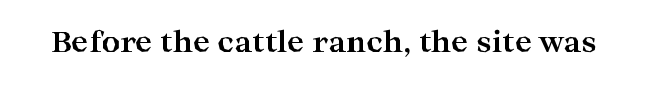
Q: Is the text bold? A: Yes.
Q: Is the text italic (slanted)? A: No, it is upright.
Q: Is the typeface a serif or a sans-serif typeface? A: Serif.
Q: Is the text underlined? A: No.
Q: Is the spacing between letters normal or unusually wide? A: Normal.
Q: Width (condensed, normal, or wide)? A: Wide.
Q: Stroke contrast? A: High.
Q: x-height? A: Medium.
Q: Monospaced? A: No.
